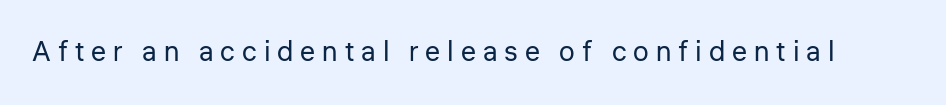
Font category for this specimen: sans-serif. The type sits square on the baseline with zero lean. Summary of weight: not heavy and not bold. The strip under each line holds only bare page. The letterforms stand isolated, each surrounded by extra space.
